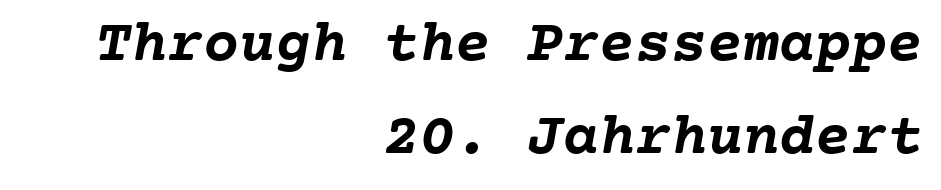
{"bold": "yes", "weight": "semibold", "width": "normal", "stroke_contrast": "low", "x_height": "medium", "monospaced": "yes", "underline": "no", "align": "right", "line_spacing": "normal", "line_spacing_ratio": 1.55, "letter_spacing": "normal", "letter_spacing_em": 0.0, "glyph_px": 60}
